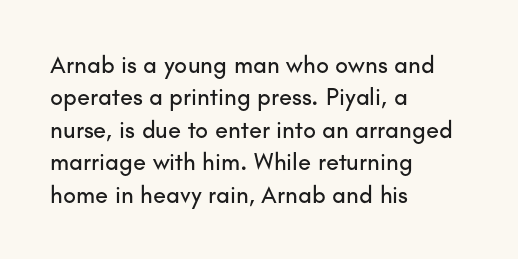
Q: Is the text italic (slanted)? A: No, it is upright.
Q: Is the text underlined? A: No.
Q: How is the paragraph aligned? A: Left-aligned.
Q: Is the spacing between letters normal or unusually wide? A: Normal.
Q: Is the spacing between lines tight, normal or loose? A: Normal.
